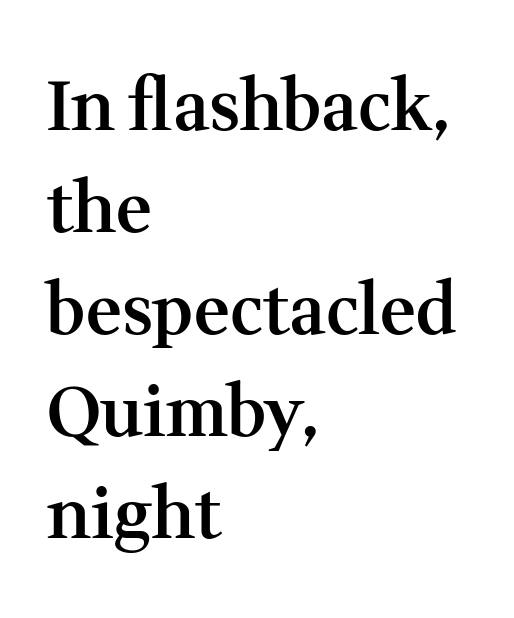
No italicization has been applied; the sample stays upright. Letter spacing: default. If you drew a ruler down the left edge, every line would touch it. Think of a printed novel: that variable character pitch is what you see here. Its strokes are somewhat broadened, the hallmark of semibold type.
